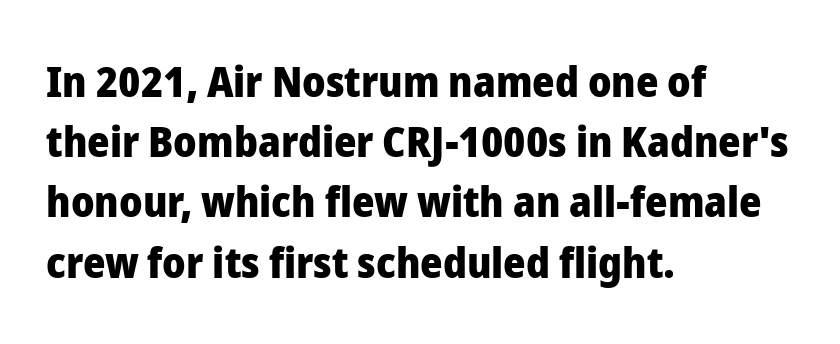
{"serif": "no", "italic": "no", "bold": "yes", "weight": "heavy", "width": "normal", "stroke_contrast": "low", "x_height": "medium", "monospaced": "no", "underline": "no", "align": "left", "line_spacing": "normal", "line_spacing_ratio": 1.4, "letter_spacing": "normal", "letter_spacing_em": 0.0, "glyph_px": 43}
